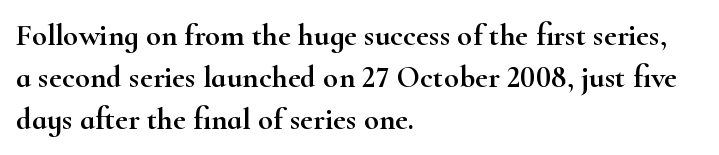
The image shows 31 px wide serif type, upright; set left-aligned, normal line spacing (1.36x), normal letter spacing, not underlined; high stroke contrast and a small x-height.
